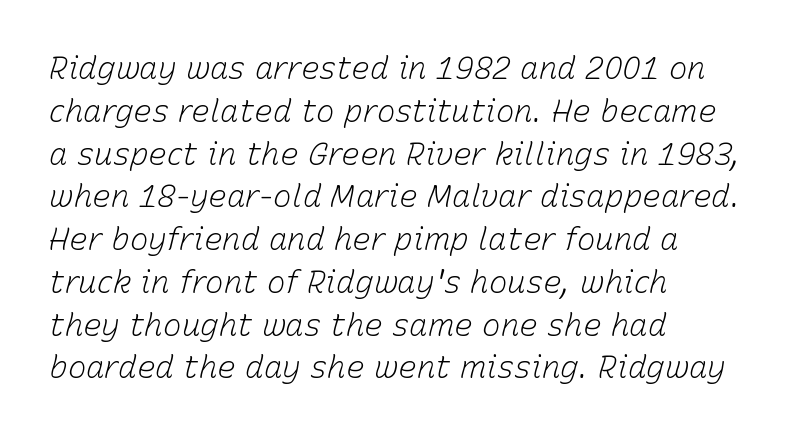
These lines are rendered in a variable-pitch font. When letters slant like this, we call the style italic. Honestly, there is no underline to notice here at all. Where is the straight margin? On the left. Letters have the restrained weight of plain body copy at most.
